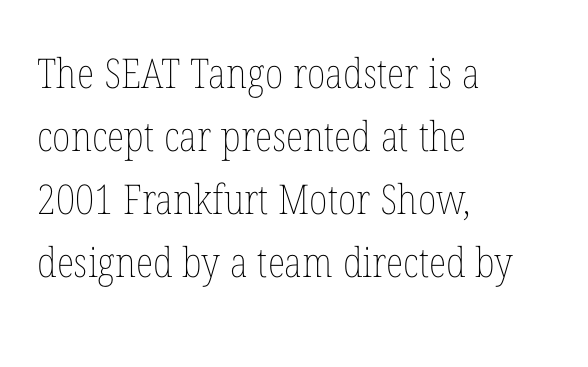
{"italic": "no", "bold": "no", "weight": "thin", "width": "condensed", "stroke_contrast": "low", "x_height": "medium", "monospaced": "no", "underline": "no", "align": "left", "line_spacing": "normal", "line_spacing_ratio": 1.54, "letter_spacing": "normal", "letter_spacing_em": 0.0, "glyph_px": 41}
